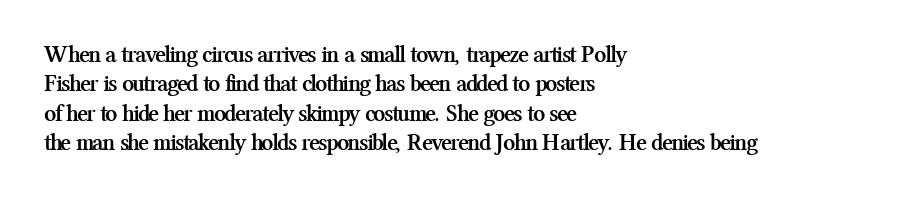
Q: Is the text bold? A: Yes.
Q: Is the text italic (slanted)? A: No, it is upright.
Q: Is the text underlined? A: No.
Q: How is the paragraph aligned? A: Left-aligned.
Q: Is the spacing between letters normal or unusually wide? A: Normal.
